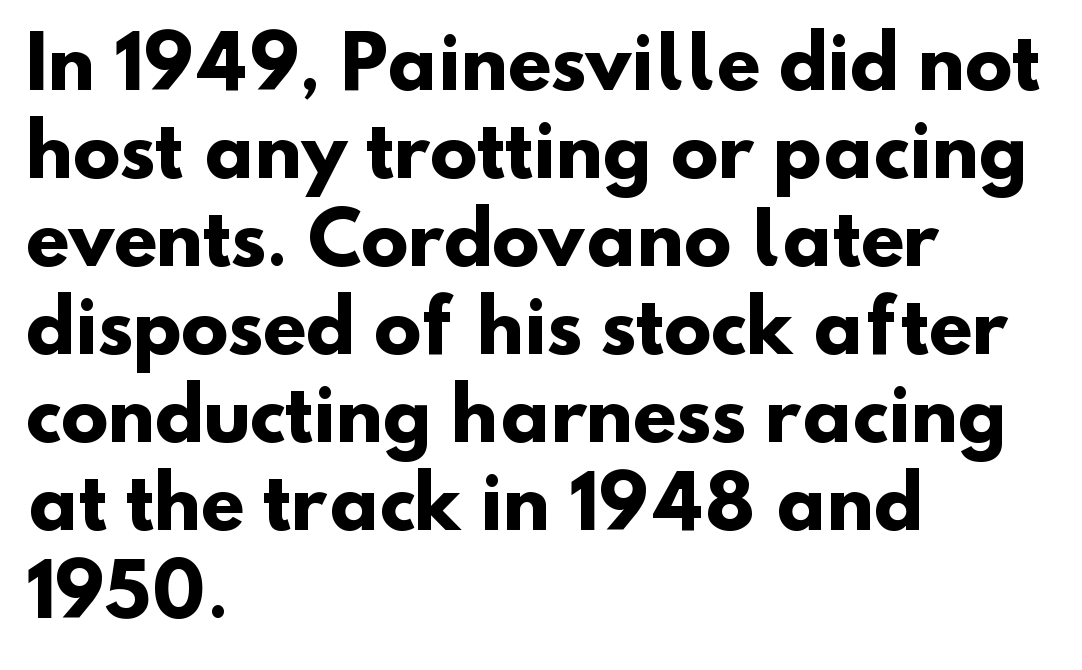
Q: Is the text bold? A: Yes.
Q: Is the typeface a serif or a sans-serif typeface? A: Sans-serif.
Q: Is the text underlined? A: No.
Q: How is the paragraph aligned? A: Left-aligned.
Q: Is the spacing between letters normal or unusually wide? A: Normal.
Q: Width (condensed, normal, or wide)? A: Normal.
Q: Stroke contrast? A: Low.
Q: x-height? A: Small.
Q: Monospaced? A: No.
